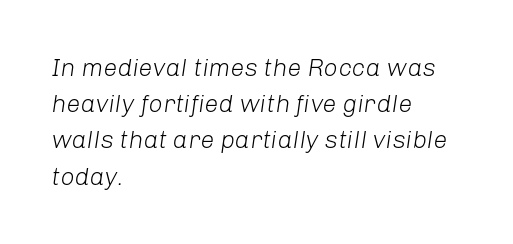
The image shows 25 px text type, italic (leaning right); set left-aligned, normal line spacing (1.45x), normal letter spacing, not underlined.
